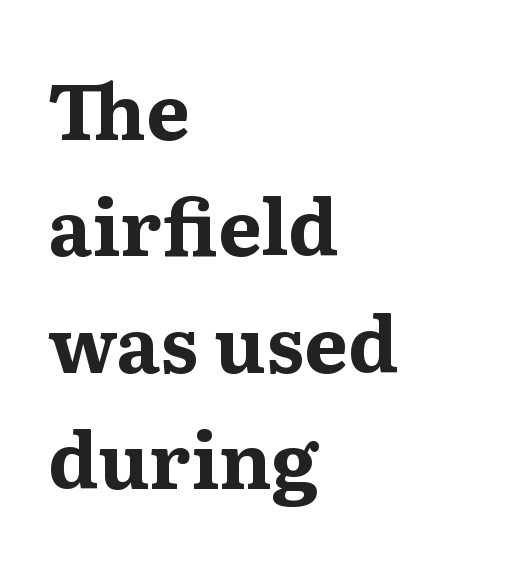
The image shows 77 px bold serif type, upright; set left-aligned, normal line spacing (1.51x), normal letter spacing, not underlined; medium stroke contrast and a medium x-height.
